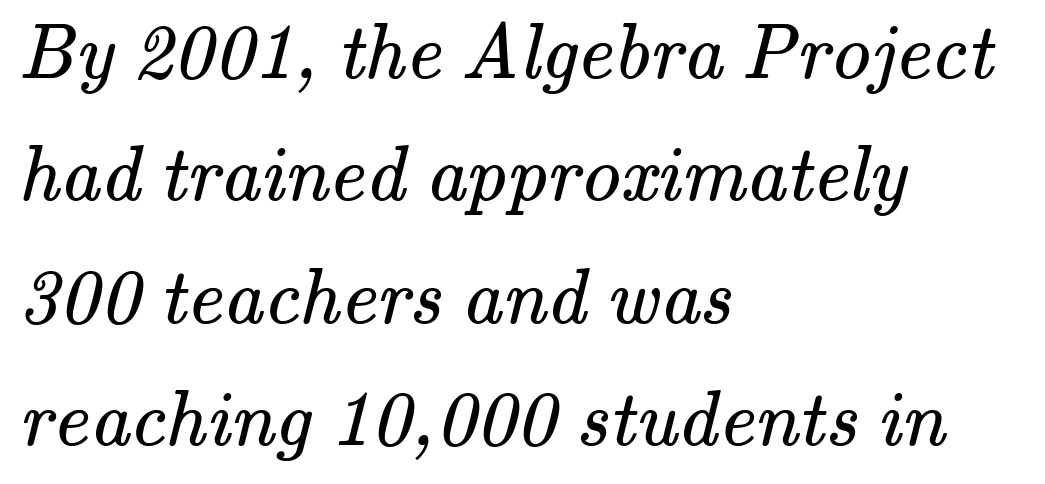
Each letter's strokes conclude with small projecting serifs. This sample has the flowing, uneven cadence of proportional lettering. Rule under the text: the space is simply empty. Ink coverage per letter is moderate at most. Here the glyphs are tracked normally, forming tight word shapes. Reading down the block, your eye returns to a fixed left position each line.
